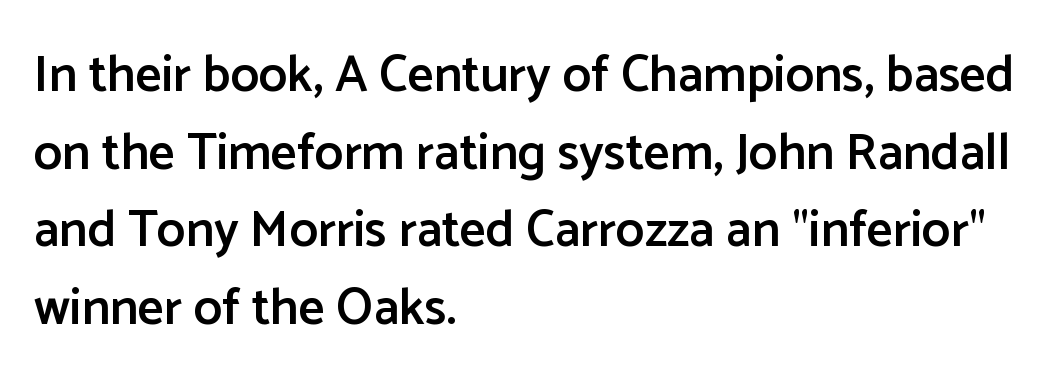
Q: Is the text bold? A: Semi-bold.
Q: Is the text italic (slanted)? A: No, it is upright.
Q: Is the typeface a serif or a sans-serif typeface? A: Sans-serif.
Q: Is the text underlined? A: No.
Q: How is the paragraph aligned? A: Left-aligned.
Q: Is the spacing between letters normal or unusually wide? A: Normal.
Q: Is the spacing between lines tight, normal or loose? A: Normal.
Q: Width (condensed, normal, or wide)? A: Normal.
Q: Stroke contrast? A: Low.
Q: x-height? A: Medium.
Q: Monospaced? A: No.
